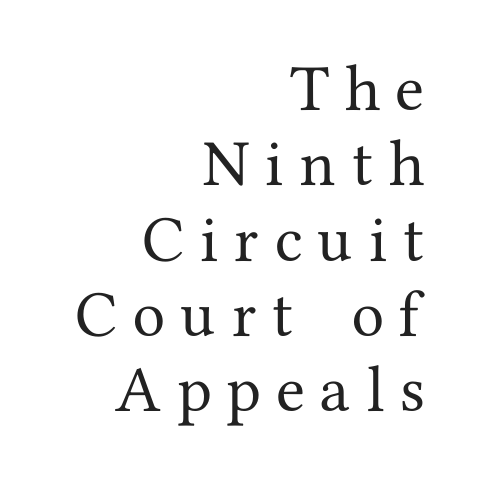
{"serif": "yes", "italic": "no", "width": "normal", "stroke_contrast": "medium", "x_height": "medium", "monospaced": "no", "underline": "no", "align": "right", "line_spacing": "normal", "line_spacing_ratio": 1.42, "letter_spacing": "wide", "letter_spacing_em": 0.3, "glyph_px": 53}
